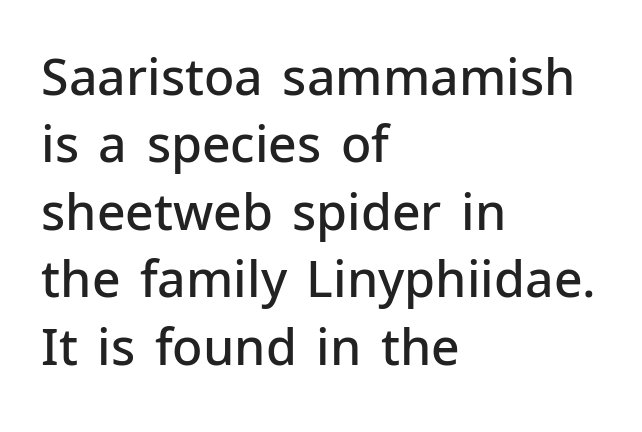
Q: Is the text bold? A: Semi-bold.
Q: Is the text italic (slanted)? A: No, it is upright.
Q: Is the typeface a serif or a sans-serif typeface? A: Sans-serif.
Q: Is the text underlined? A: No.
Q: How is the paragraph aligned? A: Left-aligned.
Q: Is the spacing between letters normal or unusually wide? A: Normal.
Q: Is the spacing between lines tight, normal or loose? A: Normal.
Q: Width (condensed, normal, or wide)? A: Normal.
Q: Stroke contrast? A: Low.
Q: x-height? A: Medium.
Q: Monospaced? A: No.
